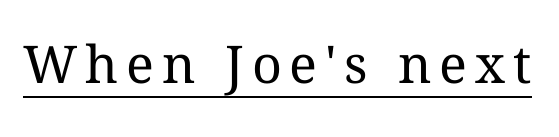
{"italic": "no", "bold": "no", "weight": "regular", "width": "normal", "stroke_contrast": "medium", "x_height": "medium", "monospaced": "no", "underline": "yes", "glyph_px": 52}
